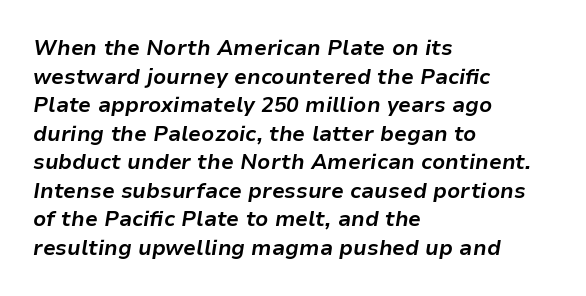
The image shows 21 px bold type, italic (leaning right); set left-aligned, normal line spacing (1.36x), normal letter spacing, not underlined.
